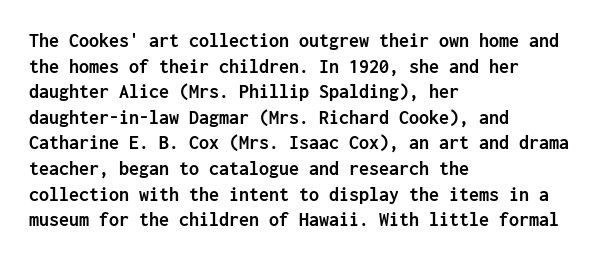
Q: Is the text bold? A: Yes.
Q: Is the text italic (slanted)? A: No, it is upright.
Q: Is the text underlined? A: No.
Q: How is the paragraph aligned? A: Left-aligned.
Q: Is the spacing between letters normal or unusually wide? A: Normal.
Q: Is the spacing between lines tight, normal or loose? A: Normal.
